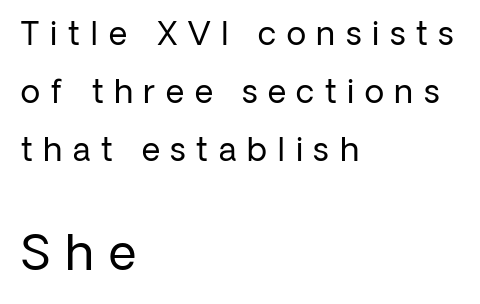
Q: Is the text bold? A: No.
Q: Is the text italic (slanted)? A: No, it is upright.
Q: Is the typeface a serif or a sans-serif typeface? A: Sans-serif.
Q: Is the text underlined? A: No.
Q: How is the paragraph aligned? A: Left-aligned.
Q: Is the spacing between letters normal or unusually wide? A: Unusually wide.
Q: Which block of text is set in a larger size, the first (top) or the second (bottom)? A: The second (bottom) one.
Q: Width (condensed, normal, or wide)? A: Normal.
Q: Stroke contrast? A: Low.
Q: x-height? A: Medium.
Q: Monospaced? A: No.
